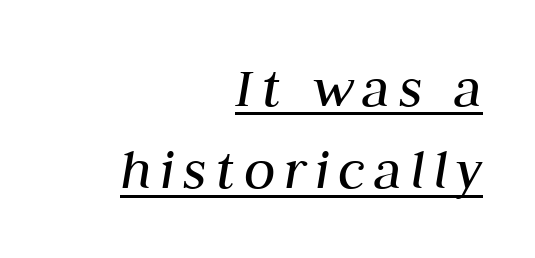
The image shows 58 px regular-weight type, italic (leaning right); set right-aligned, normal line spacing (1.42x), underlined; medium stroke contrast and a medium x-height.
